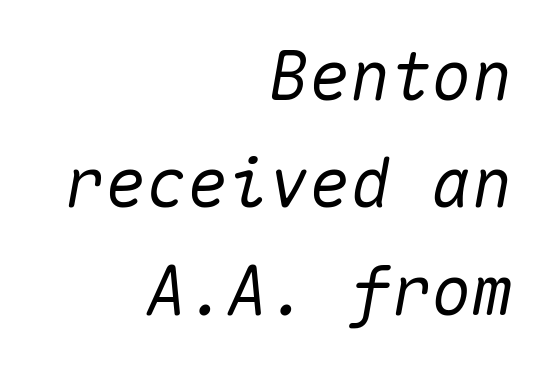
Q: Is the text italic (slanted)? A: Yes, it leans right by about 10 degrees.
Q: Is the text underlined? A: No.
Q: How is the paragraph aligned? A: Right-aligned.
Q: Is the spacing between letters normal or unusually wide? A: Normal.
Q: Is the spacing between lines tight, normal or loose? A: Normal.
Q: Width (condensed, normal, or wide)? A: Normal.
Q: Stroke contrast? A: Medium.
Q: x-height? A: Medium.
Q: Monospaced? A: Yes.
